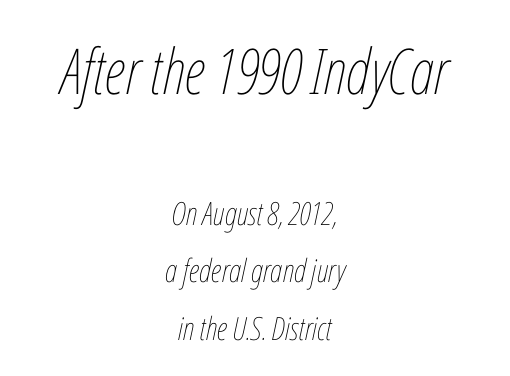
Q: Is the text bold? A: No.
Q: Is the text italic (slanted)? A: Yes, it leans right by about 12 degrees.
Q: Is the text underlined? A: No.
Q: How is the paragraph aligned? A: Centered.
Q: Is the spacing between letters normal or unusually wide? A: Normal.
Q: Which block of text is set in a larger size, the first (top) or the second (bottom)? A: The first (top) one.
Q: Width (condensed, normal, or wide)? A: Condensed.
Q: Stroke contrast? A: Low.
Q: x-height? A: Medium.
Q: Monospaced? A: No.
